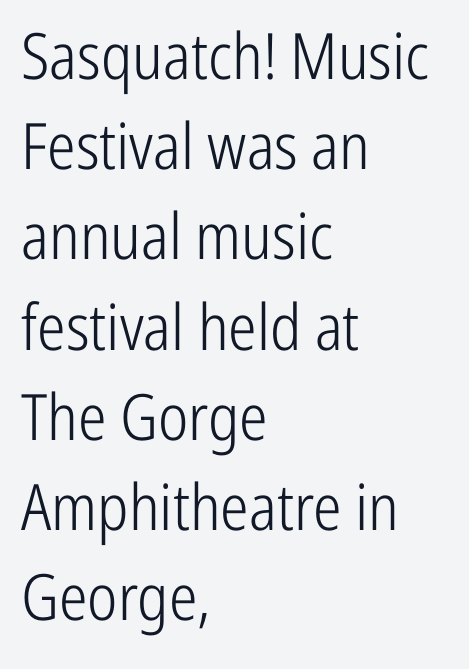
{"serif": "no", "italic": "no", "bold": "no", "weight": "light", "width": "condensed", "stroke_contrast": "low", "x_height": "medium", "monospaced": "no", "underline": "no", "align": "left", "line_spacing": "normal", "line_spacing_ratio": 1.41, "letter_spacing": "normal", "letter_spacing_em": 0.0, "glyph_px": 64}
